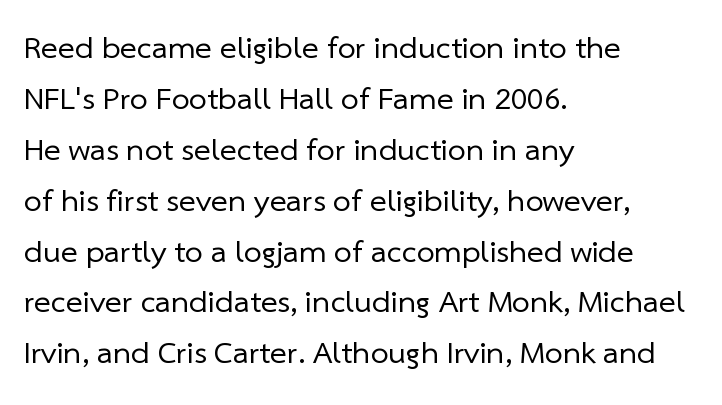
{"serif": "no", "bold": "no", "weight": "regular", "width": "normal", "stroke_contrast": "low", "x_height": "medium", "monospaced": "no", "underline": "no", "align": "left", "line_spacing": "normal", "line_spacing_ratio": 1.59, "letter_spacing": "normal", "letter_spacing_em": 0.0, "glyph_px": 32}
